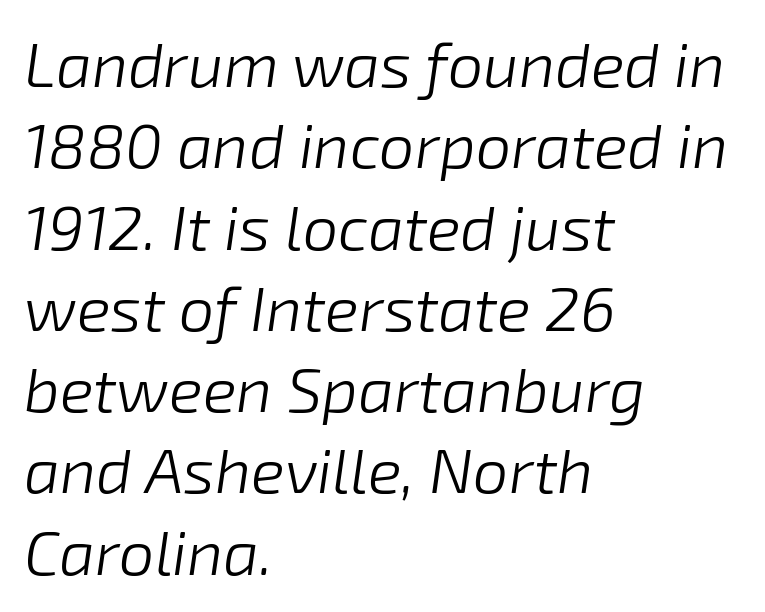
Q: Is the text bold? A: No.
Q: Is the text italic (slanted)? A: Yes, it leans right by about 8 degrees.
Q: Is the text underlined? A: No.
Q: How is the paragraph aligned? A: Left-aligned.
Q: Is the spacing between letters normal or unusually wide? A: Normal.
Q: Is the spacing between lines tight, normal or loose? A: Normal.
Q: Width (condensed, normal, or wide)? A: Normal.
Q: Stroke contrast? A: Low.
Q: x-height? A: Medium.
Q: Monospaced? A: No.
